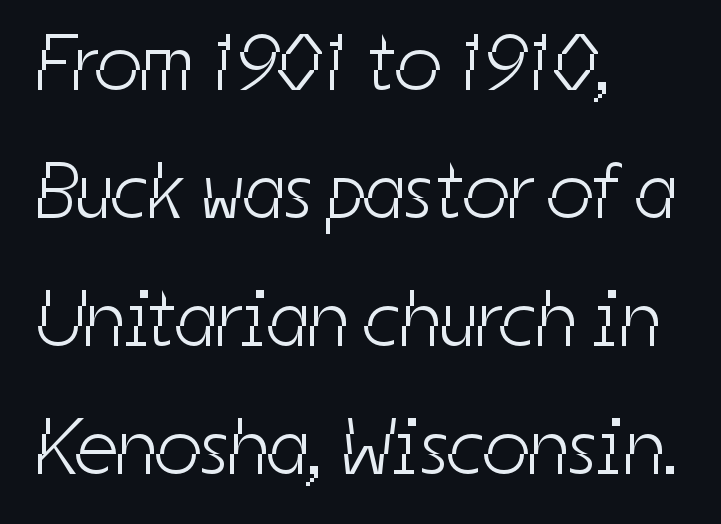
{"serif": "no", "bold": "no", "weight": "light", "width": "condensed", "stroke_contrast": "low", "x_height": "medium", "monospaced": "no", "underline": "no", "align": "left", "line_spacing": "normal", "line_spacing_ratio": 1.6, "letter_spacing": "normal", "letter_spacing_em": 0.0, "glyph_px": 80}
